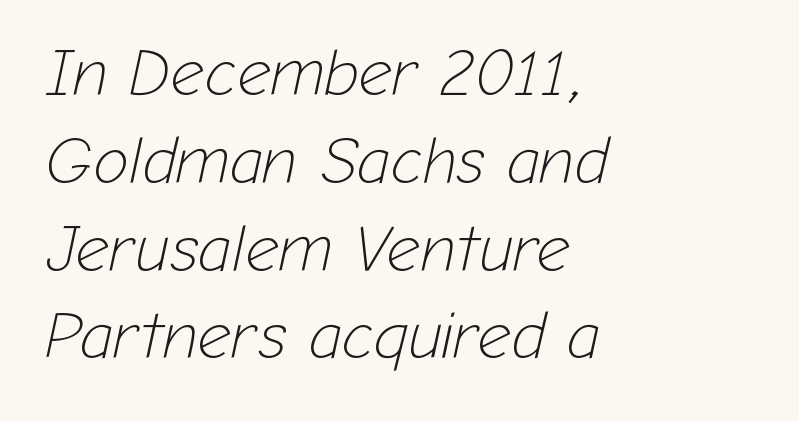
The image shows 66 px light type, italic (leaning right); set left-aligned, normal line spacing (1.33x), normal letter spacing, not underlined; low stroke contrast and a medium x-height.
